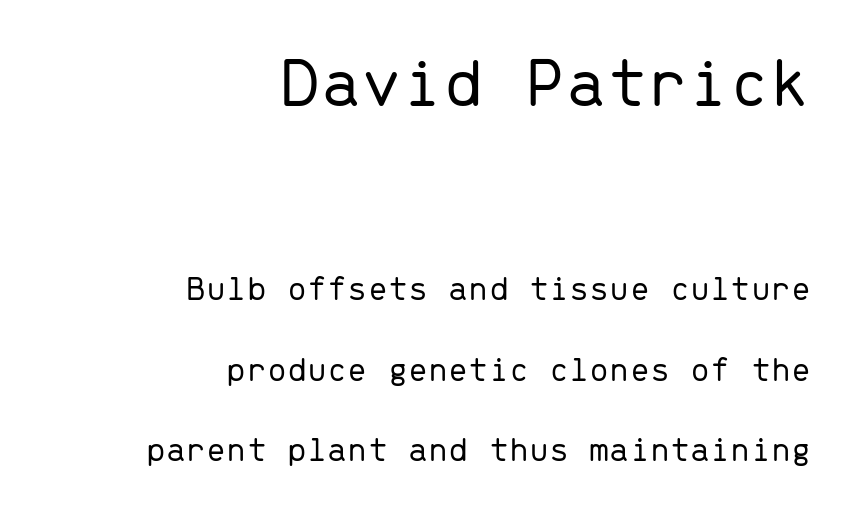
The image shows 73 px light sans-serif type, upright, monospaced; set right-aligned, loose line spacing (2.24x), normal letter spacing, not underlined; the first (top) block is 2.03x larger; low stroke contrast and a medium x-height.
